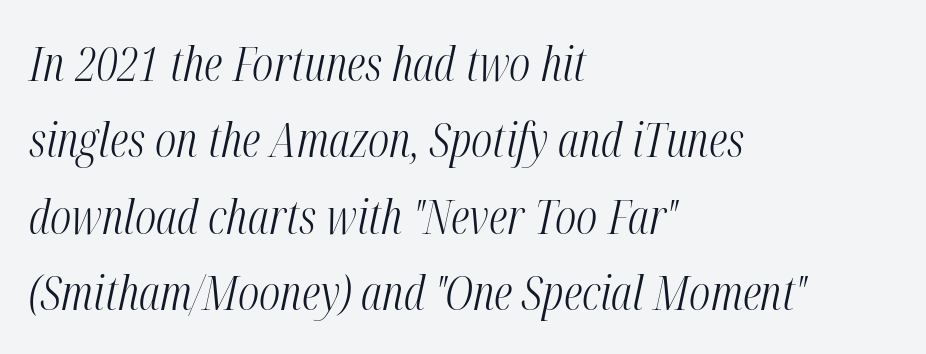
Q: Is the text bold? A: No.
Q: Is the text italic (slanted)? A: Yes, it leans right by about 12 degrees.
Q: Is the text underlined? A: No.
Q: How is the paragraph aligned? A: Left-aligned.
Q: Is the spacing between letters normal or unusually wide? A: Normal.
Q: Is the spacing between lines tight, normal or loose? A: Normal.
Q: Width (condensed, normal, or wide)? A: Condensed.
Q: Stroke contrast? A: Medium.
Q: x-height? A: Medium.
Q: Monospaced? A: No.
